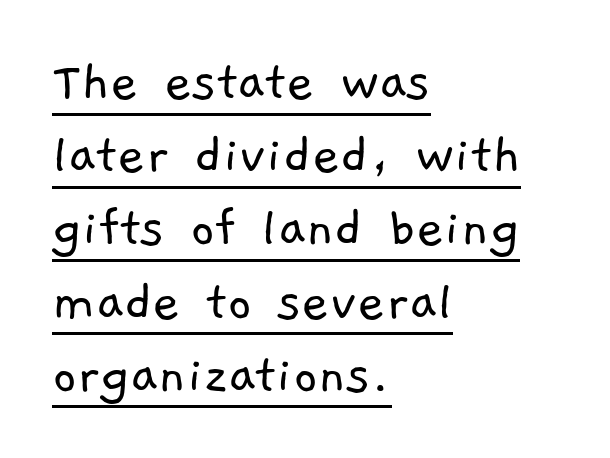
The image shows 60 px light sans-serif type; set left-aligned, line spacing 1.22x, normal letter spacing, underlined; low stroke contrast and a medium x-height.
